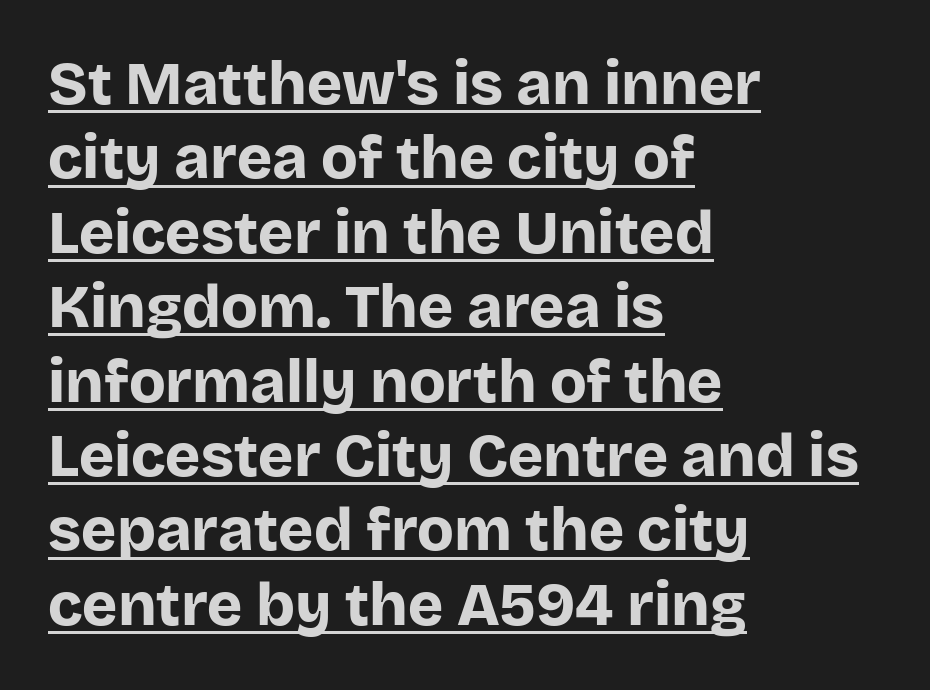
Q: Is the text bold? A: Yes.
Q: Is the text italic (slanted)? A: No, it is upright.
Q: Is the typeface a serif or a sans-serif typeface? A: Sans-serif.
Q: Is the text underlined? A: Yes.
Q: How is the paragraph aligned? A: Left-aligned.
Q: Is the spacing between letters normal or unusually wide? A: Normal.
Q: Width (condensed, normal, or wide)? A: Normal.
Q: Stroke contrast? A: Low.
Q: x-height? A: Large.
Q: Monospaced? A: No.
